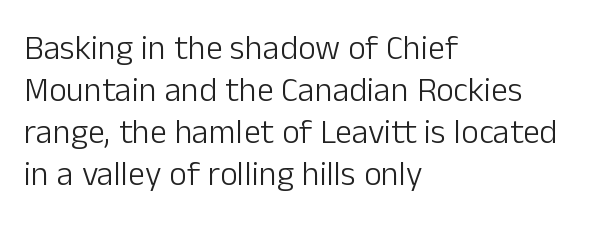
Q: Is the text bold? A: No.
Q: Is the text italic (slanted)? A: No, it is upright.
Q: Is the typeface a serif or a sans-serif typeface? A: Sans-serif.
Q: Is the text underlined? A: No.
Q: How is the paragraph aligned? A: Left-aligned.
Q: Is the spacing between letters normal or unusually wide? A: Normal.
Q: Width (condensed, normal, or wide)? A: Normal.
Q: Stroke contrast? A: Low.
Q: x-height? A: Medium.
Q: Monospaced? A: No.
